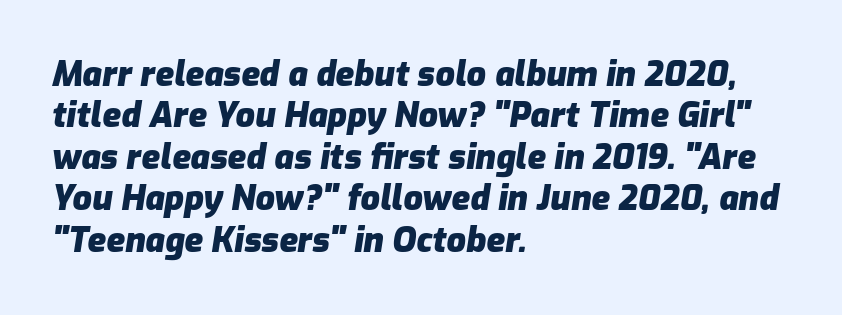
The image shows 34 px heavy type, italic (leaning right); set left-aligned, line spacing 1.22x, normal letter spacing, not underlined; low stroke contrast and a medium x-height.
